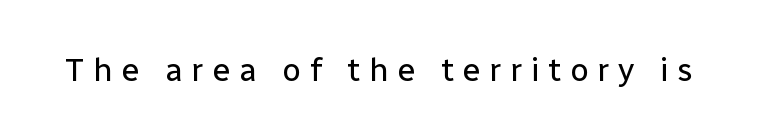
The cut favours lightness, reaching ordinary text weight at its darkest. Note: no serifs on the glyphs. The font's upright variant was chosen for this text. Letters rest on an invisible, unmarked baseline. What stands out about the letter spacing? Its width — letters are far apart. Looks like regular typesetting: each glyph gets only the width it needs.
